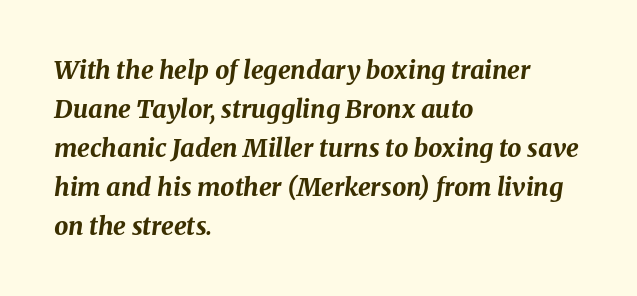
Q: Is the text bold? A: Yes.
Q: Is the text italic (slanted)? A: Yes, it leans right by about 8 degrees.
Q: Is the text underlined? A: No.
Q: How is the paragraph aligned? A: Left-aligned.
Q: Is the spacing between letters normal or unusually wide? A: Normal.
Q: Is the spacing between lines tight, normal or loose? A: Normal.
